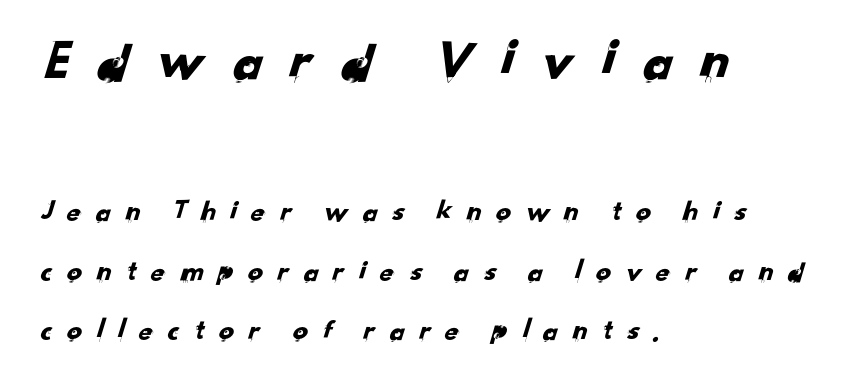
Q: Is the typeface a serif or a sans-serif typeface? A: Sans-serif.
Q: Is the text underlined? A: No.
Q: How is the paragraph aligned? A: Left-aligned.
Q: Is the spacing between letters normal or unusually wide? A: Unusually wide.
Q: Is the spacing between lines tight, normal or loose? A: Loose.
Q: Which block of text is set in a larger size, the first (top) or the second (bottom)? A: The first (top) one.
Q: Width (condensed, normal, or wide)? A: Normal.
Q: Stroke contrast? A: Low.
Q: x-height? A: Small.
Q: Monospaced? A: No.
